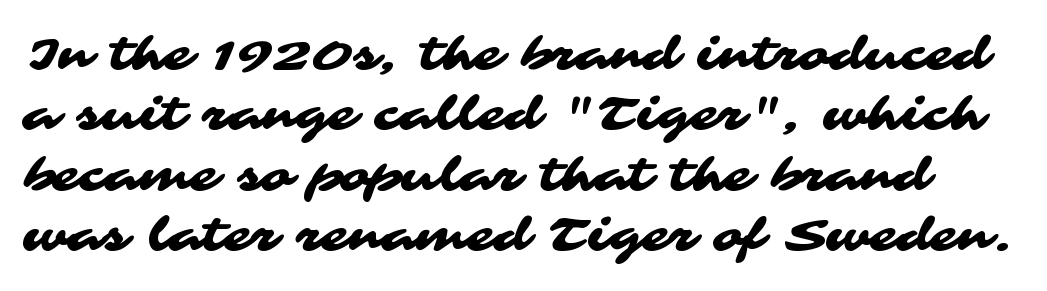
A typesetter would call this proportional, since set widths differ per character. The baseline area is clear. The rendering keeps characters at their native spacing. Reading down the column, the eye jumps a familiar distance to each next line. Examine the stroke ends and you'll find no serifs.
